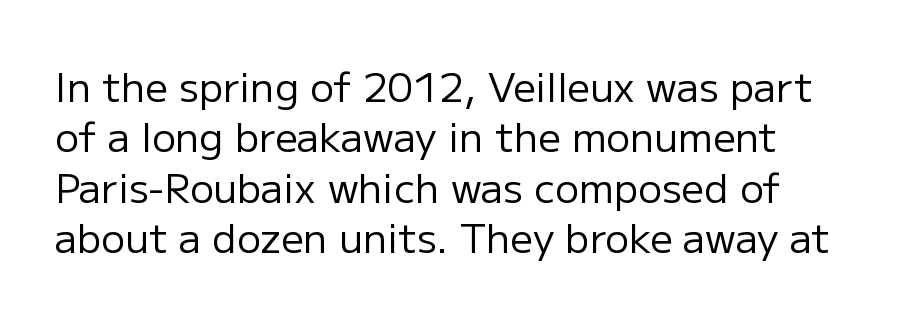
This sample has the flowing, uneven cadence of proportional lettering. You can tell from the bare stems that sans-serif type was used. The space beneath each line is pristine and unruled. Every character sits straight up, as roman type does. In terms of leading, this rendering sits right in the middle.
